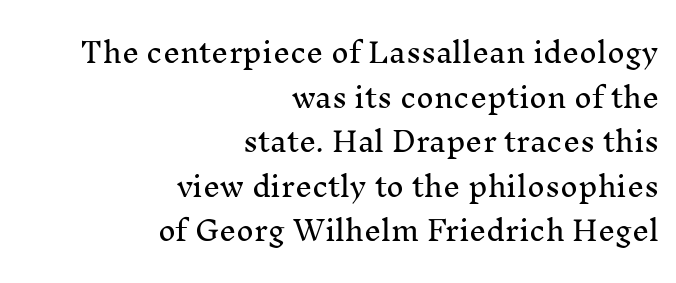
Q: Is the text italic (slanted)? A: No, it is upright.
Q: Is the text underlined? A: No.
Q: How is the paragraph aligned? A: Right-aligned.
Q: Is the spacing between letters normal or unusually wide? A: Normal.
Q: Is the spacing between lines tight, normal or loose? A: Normal.
